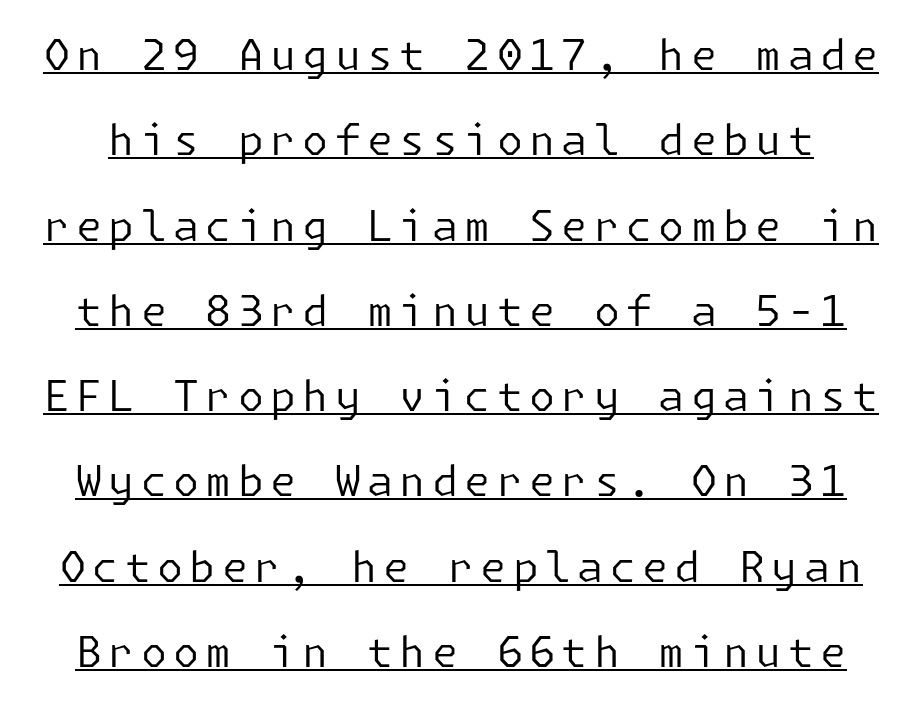
The image shows 42 px regular-weight sans-serif type, upright; set loose line spacing (2.03x), underlined; low stroke contrast and a medium x-height.
